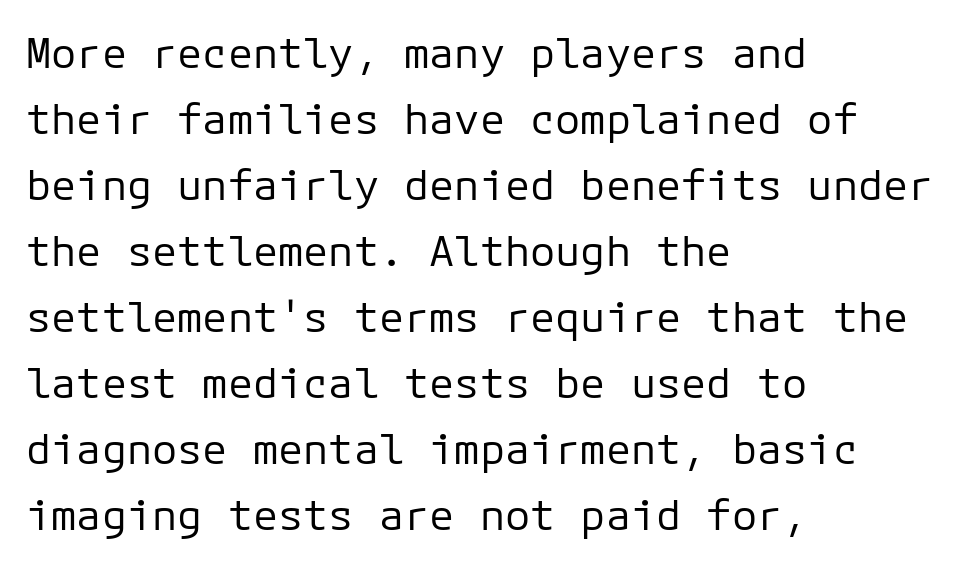
Q: Is the text bold? A: No.
Q: Is the text italic (slanted)? A: No, it is upright.
Q: Is the typeface a serif or a sans-serif typeface? A: Sans-serif.
Q: Is the text underlined? A: No.
Q: How is the paragraph aligned? A: Left-aligned.
Q: Is the spacing between letters normal or unusually wide? A: Normal.
Q: Is the spacing between lines tight, normal or loose? A: Normal.
Q: Width (condensed, normal, or wide)? A: Normal.
Q: Stroke contrast? A: Low.
Q: x-height? A: Medium.
Q: Monospaced? A: Yes.
